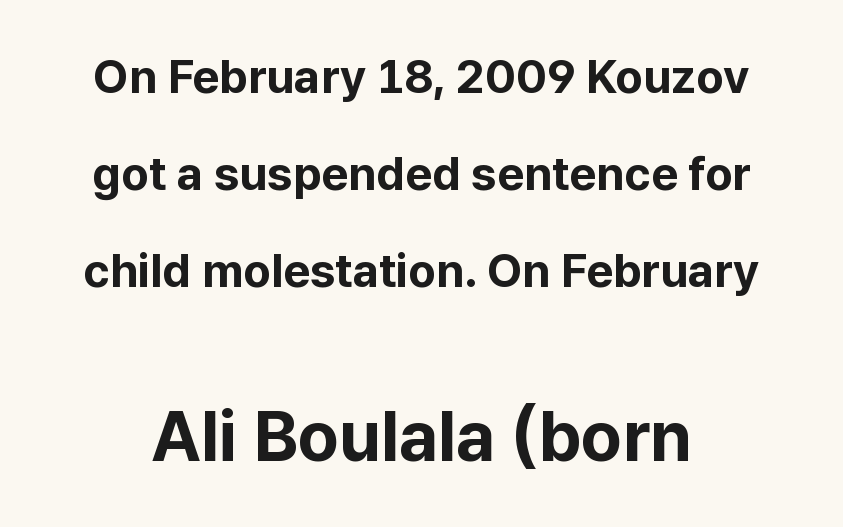
The font is running at its bold setting. Nothing unusual about the tracking: characters are spaced as the font intends. The passage shown is not underscored anywhere. Do the characters align in a grid? No, the font is proportional. The following chunk of copy outweighs the initial chunk in type size. Leading is clearly above the norm, producing a sparse column.
